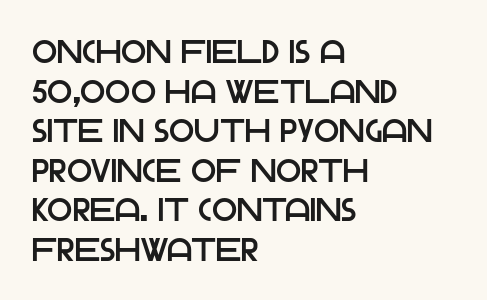
The image shows 33 px sans-serif type, upright; set left-aligned, line spacing 1.2x, normal letter spacing, not underlined; low stroke contrast and a large x-height.
